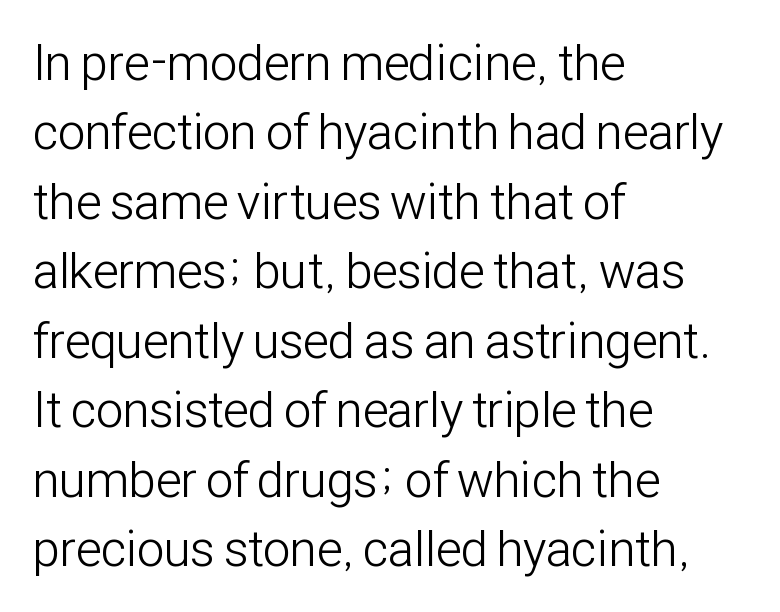
The image shows 50 px light, condensed sans-serif type, upright; set left-aligned, normal line spacing (1.39x), normal letter spacing, not underlined; low stroke contrast and a medium x-height.
